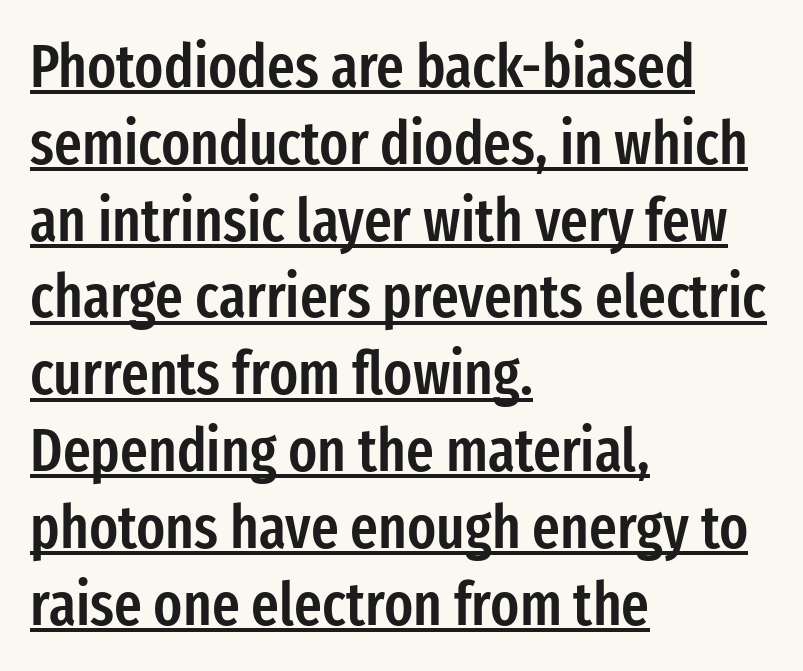
The image shows 60 px semibold, condensed sans-serif type, upright; set left-aligned, normal line spacing (1.28x), normal letter spacing, underlined; low stroke contrast and a medium x-height.
